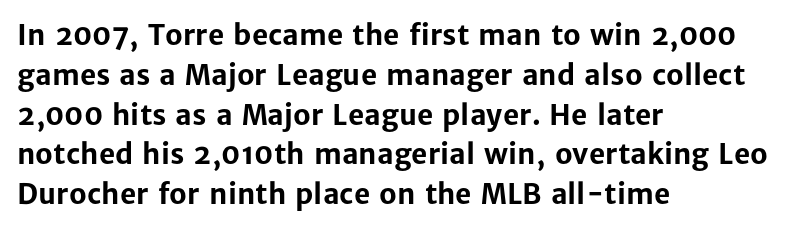
Q: Is the text bold? A: Yes.
Q: Is the text italic (slanted)? A: No, it is upright.
Q: Is the typeface a serif or a sans-serif typeface? A: Sans-serif.
Q: Is the text underlined? A: No.
Q: How is the paragraph aligned? A: Left-aligned.
Q: Is the spacing between letters normal or unusually wide? A: Normal.
Q: Is the spacing between lines tight, normal or loose? A: Normal.
Q: Width (condensed, normal, or wide)? A: Normal.
Q: Stroke contrast? A: Low.
Q: x-height? A: Medium.
Q: Monospaced? A: No.
